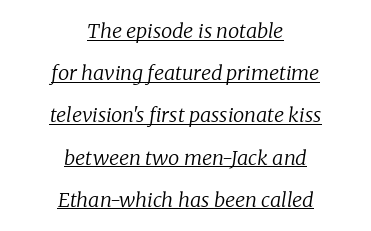
The image shows 20 px text type, italic (leaning right); set centered, loose line spacing (2.11x), normal letter spacing, underlined.
